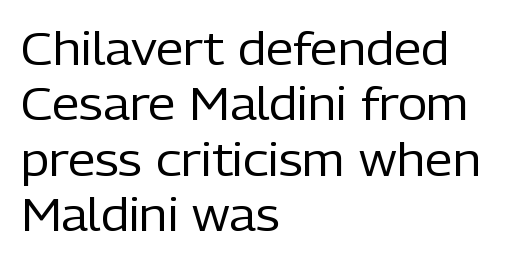
Q: Is the text bold? A: No.
Q: Is the text italic (slanted)? A: No, it is upright.
Q: Is the typeface a serif or a sans-serif typeface? A: Sans-serif.
Q: Is the text underlined? A: No.
Q: How is the paragraph aligned? A: Left-aligned.
Q: Is the spacing between letters normal or unusually wide? A: Normal.
Q: Width (condensed, normal, or wide)? A: Normal.
Q: Stroke contrast? A: Low.
Q: x-height? A: Medium.
Q: Monospaced? A: No.
